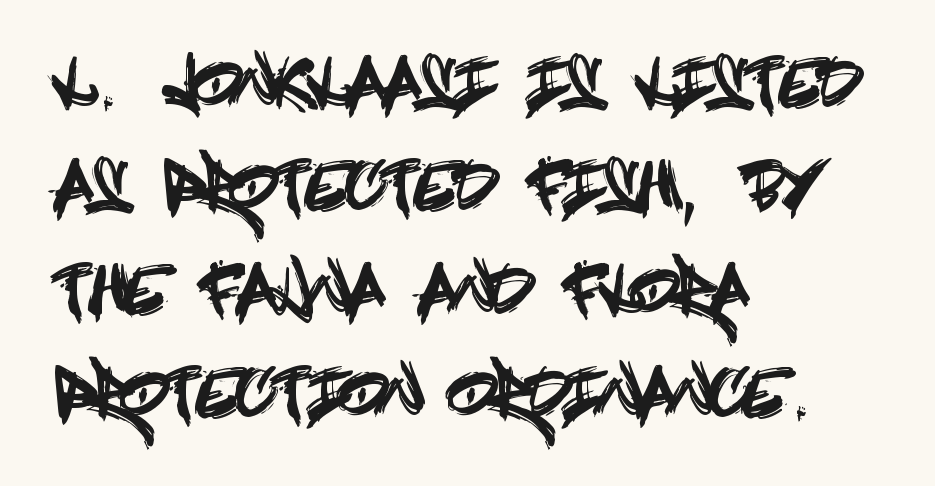
{"serif": "no", "width": "condensed", "x_height": "large", "underline": "no", "align": "left", "line_spacing": "normal", "line_spacing_ratio": 1.59, "letter_spacing": "normal", "letter_spacing_em": 0.0, "glyph_px": 65}
